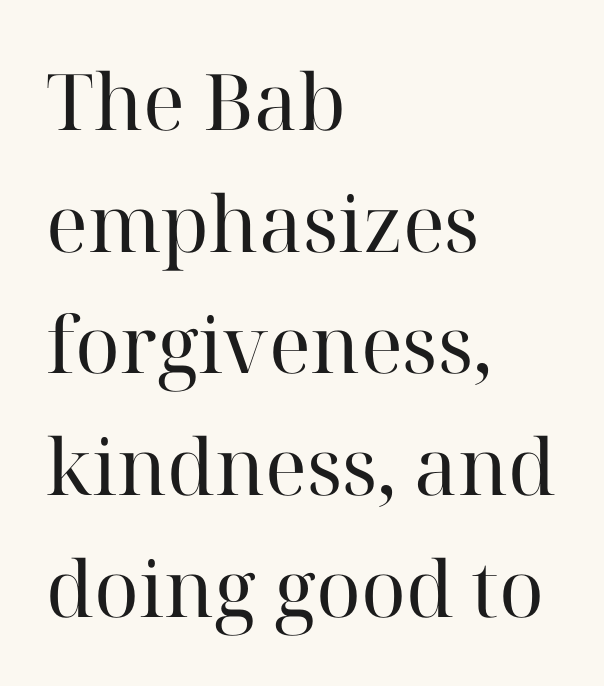
The compositor pushed each line to the left boundary. The letters sit at their default tracking, neither squeezed nor spread. These lines are composed in type with serifs. Regular leading. The passage shown is typed in a proportional face where columns would drift. Posture: vertical.
